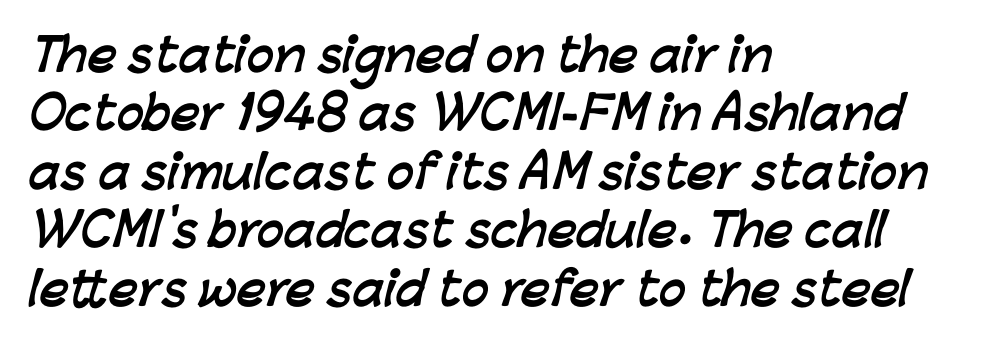
The image shows 45 px semibold sans-serif type; set left-aligned, normal line spacing (1.3x), normal letter spacing, not underlined; low stroke contrast and a medium x-height.
